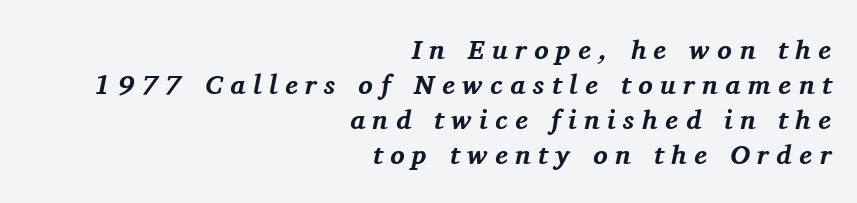
Q: Is the text bold? A: Yes.
Q: Is the text italic (slanted)? A: Yes, it leans right by about 11 degrees.
Q: Is the text underlined? A: No.
Q: How is the paragraph aligned? A: Right-aligned.
Q: Is the spacing between letters normal or unusually wide? A: Unusually wide.
Q: Is the spacing between lines tight, normal or loose? A: Normal.
